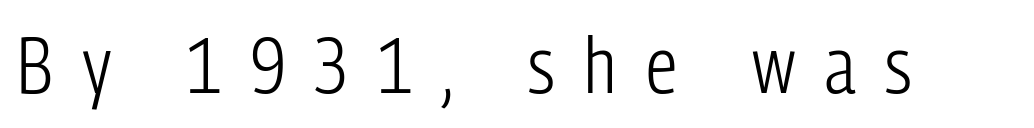
Q: Is the text bold? A: No.
Q: Is the text italic (slanted)? A: No, it is upright.
Q: Is the typeface a serif or a sans-serif typeface? A: Sans-serif.
Q: Is the text underlined? A: No.
Q: Is the spacing between letters normal or unusually wide? A: Unusually wide.
Q: Width (condensed, normal, or wide)? A: Condensed.
Q: Stroke contrast? A: Low.
Q: x-height? A: Medium.
Q: Monospaced? A: No.
